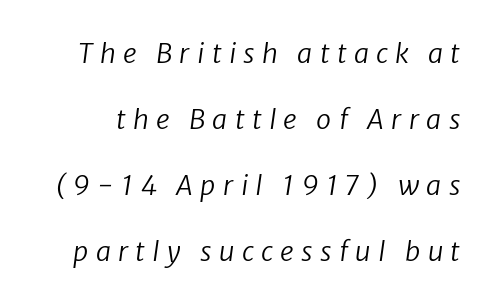
The line texture is sparse and dotted thanks to wide tracking. Summary of vertical rhythm: relaxed, with wide interline spacing. The string is rendered with underlining switched off. The typography opts for an oblique posture over an upright one.
